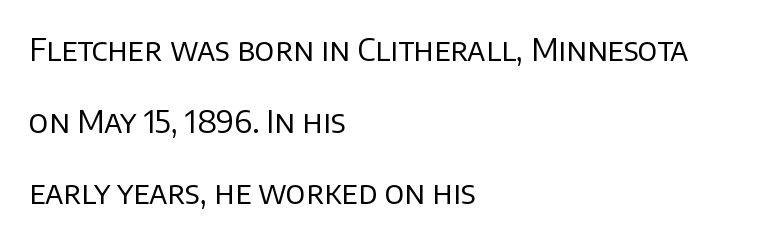
Q: Is the text bold? A: No.
Q: Is the text italic (slanted)? A: No, it is upright.
Q: Is the typeface a serif or a sans-serif typeface? A: Sans-serif.
Q: Is the text underlined? A: No.
Q: How is the paragraph aligned? A: Left-aligned.
Q: Is the spacing between letters normal or unusually wide? A: Normal.
Q: Is the spacing between lines tight, normal or loose? A: Loose.
Q: Width (condensed, normal, or wide)? A: Normal.
Q: Stroke contrast? A: Low.
Q: x-height? A: Large.
Q: Monospaced? A: No.
